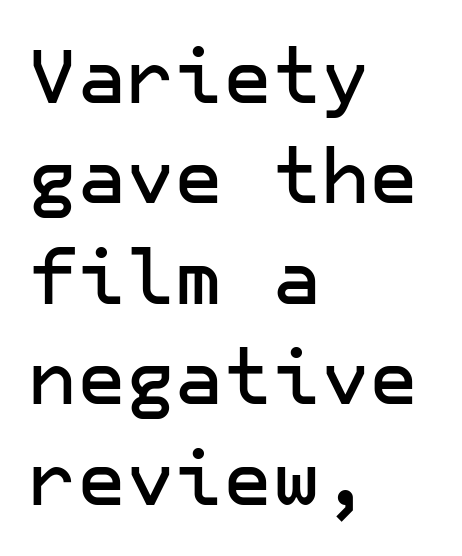
{"serif": "no", "italic": "no", "width": "normal", "stroke_contrast": "low", "x_height": "medium", "underline": "no", "align": "left", "line_spacing": "normal", "line_spacing_ratio": 1.34, "letter_spacing": "normal", "letter_spacing_em": 0.0, "glyph_px": 75}
